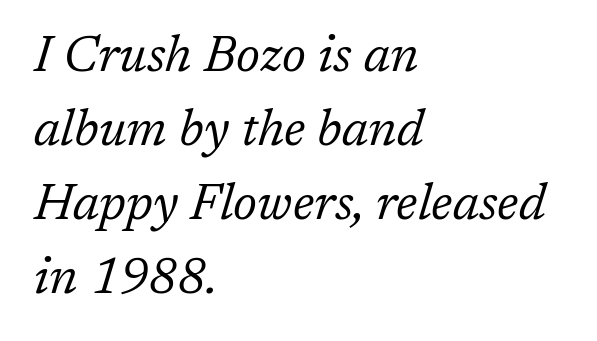
Q: Is the text bold? A: No.
Q: Is the text italic (slanted)? A: Yes, it leans right by about 17 degrees.
Q: Is the typeface a serif or a sans-serif typeface? A: Serif.
Q: Is the text underlined? A: No.
Q: How is the paragraph aligned? A: Left-aligned.
Q: Is the spacing between letters normal or unusually wide? A: Normal.
Q: Is the spacing between lines tight, normal or loose? A: Normal.
Q: Width (condensed, normal, or wide)? A: Normal.
Q: Stroke contrast? A: Low.
Q: x-height? A: Medium.
Q: Monospaced? A: No.
